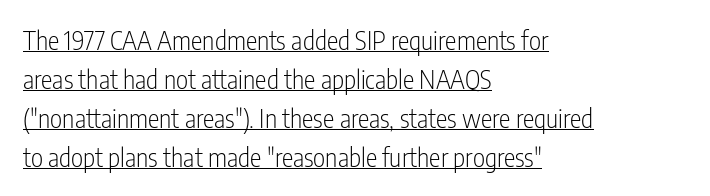
Q: Is the text bold? A: No.
Q: Is the text italic (slanted)? A: No, it is upright.
Q: Is the text underlined? A: Yes.
Q: How is the paragraph aligned? A: Left-aligned.
Q: Is the spacing between letters normal or unusually wide? A: Normal.
Q: Is the spacing between lines tight, normal or loose? A: Normal.
